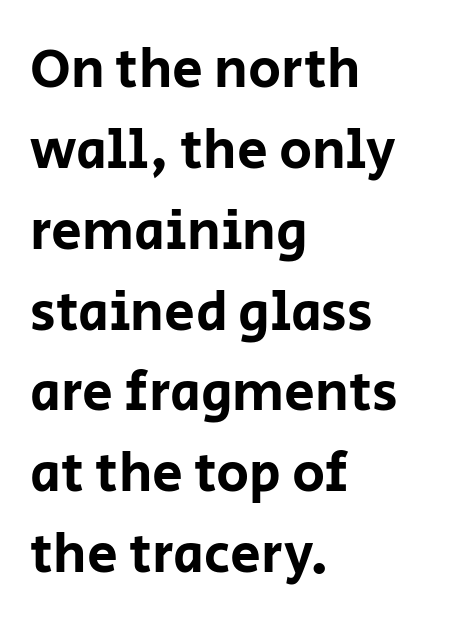
Nobody touched the tracking dial on this one. No feet cap the strokes, marking this as sans-serif type. Descenders are the only things crossing below the line. Compared with a centered layout, this one pins lines to the left instead.
